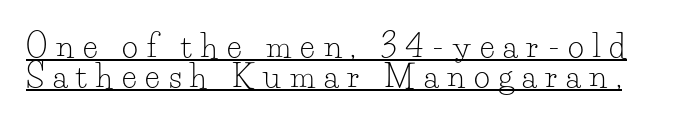
{"serif": "yes", "italic": "no", "bold": "no", "weight": "light", "width": "normal", "stroke_contrast": "low", "x_height": "small", "monospaced": "no", "underline": "yes", "line_spacing": "tight", "line_spacing_ratio": 0.98, "letter_spacing": "wide", "letter_spacing_em": 0.29, "glyph_px": 31}
